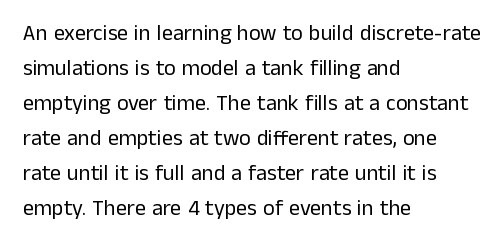
{"italic": "no", "bold": "no", "underline": "no", "align": "left", "line_spacing": "normal", "line_spacing_ratio": 1.59, "letter_spacing": "normal", "letter_spacing_em": 0.0, "glyph_px": 22}
